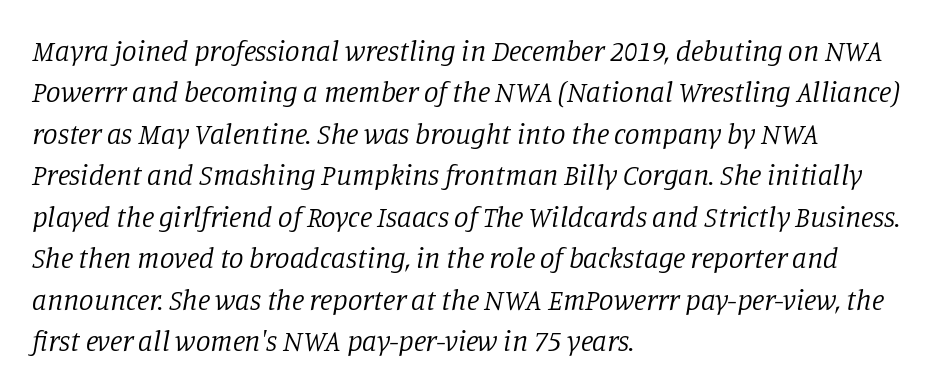
{"serif": "yes", "italic": "yes", "lean": "right", "slant_degrees": 11, "bold": "no", "weight": "regular", "width": "normal", "stroke_contrast": "low", "x_height": "large", "monospaced": "no", "underline": "no", "align": "left", "line_spacing": "normal", "line_spacing_ratio": 1.43, "letter_spacing": "normal", "letter_spacing_em": 0.0, "glyph_px": 29}
